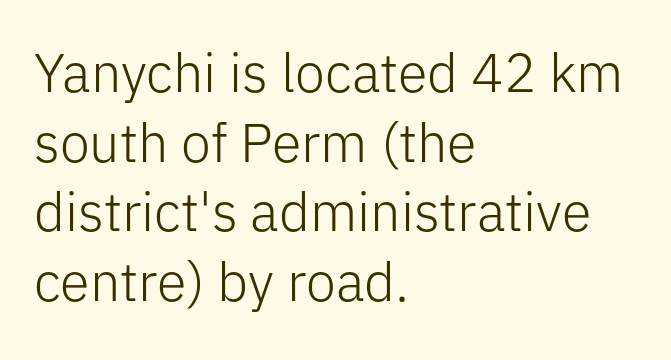
Q: Is the text bold? A: No.
Q: Is the text italic (slanted)? A: No, it is upright.
Q: Is the typeface a serif or a sans-serif typeface? A: Sans-serif.
Q: Is the text underlined? A: No.
Q: How is the paragraph aligned? A: Left-aligned.
Q: Is the spacing between letters normal or unusually wide? A: Normal.
Q: Is the spacing between lines tight, normal or loose? A: Normal.
Q: Width (condensed, normal, or wide)? A: Normal.
Q: Stroke contrast? A: Low.
Q: x-height? A: Medium.
Q: Monospaced? A: No.
